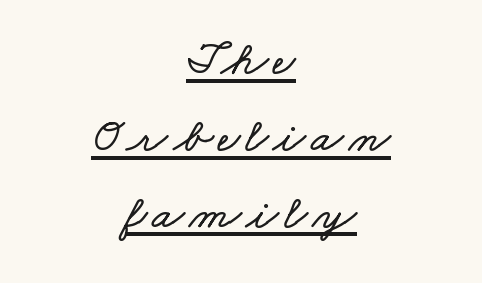
Q: Is the text underlined? A: Yes.
Q: How is the paragraph aligned? A: Centered.
Q: Is the spacing between lines tight, normal or loose? A: Normal.
Q: Width (condensed, normal, or wide)? A: Wide.
Q: Stroke contrast? A: Low.
Q: x-height? A: Small.
Q: Monospaced? A: No.
